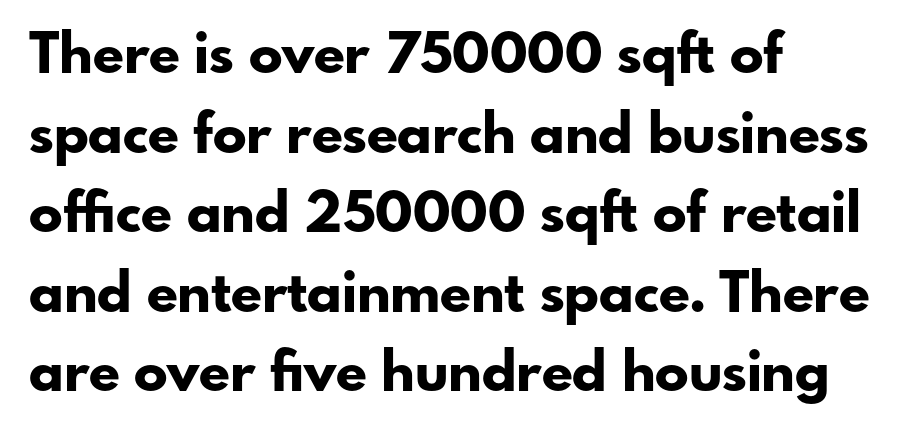
{"serif": "no", "italic": "no", "bold": "yes", "weight": "bold", "width": "normal", "stroke_contrast": "low", "x_height": "small", "monospaced": "no", "underline": "no", "align": "left", "line_spacing": "normal", "line_spacing_ratio": 1.42, "letter_spacing": "normal", "letter_spacing_em": 0.0, "glyph_px": 56}
